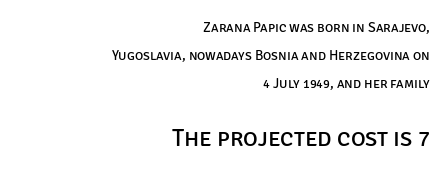
Q: Is the text bold? A: No.
Q: Is the text italic (slanted)? A: No, it is upright.
Q: Is the text underlined? A: No.
Q: How is the paragraph aligned? A: Right-aligned.
Q: Is the spacing between letters normal or unusually wide? A: Normal.
Q: Is the spacing between lines tight, normal or loose? A: Loose.
Q: Which block of text is set in a larger size, the first (top) or the second (bottom)? A: The second (bottom) one.
